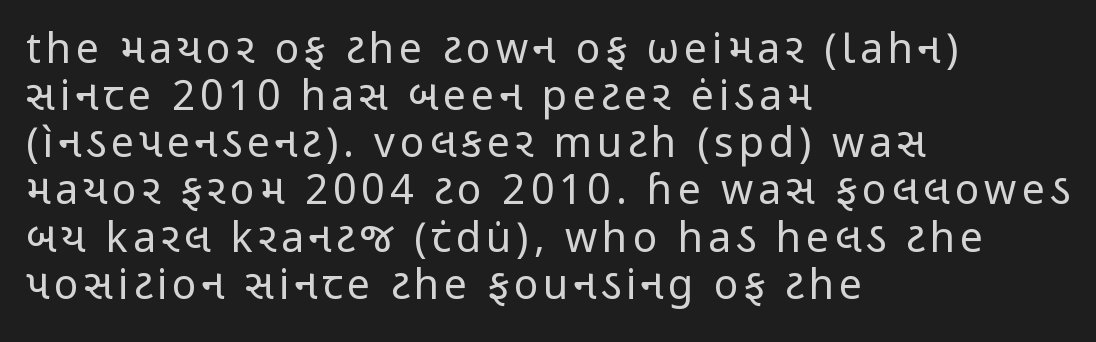
The type sits square on the baseline with zero lean. These lines huddle together more closely than default settings would place them. This sample has the flowing, uneven cadence of proportional lettering. A sans-serif font was chosen for this passage. Weight: not bold — regular or lighter.
